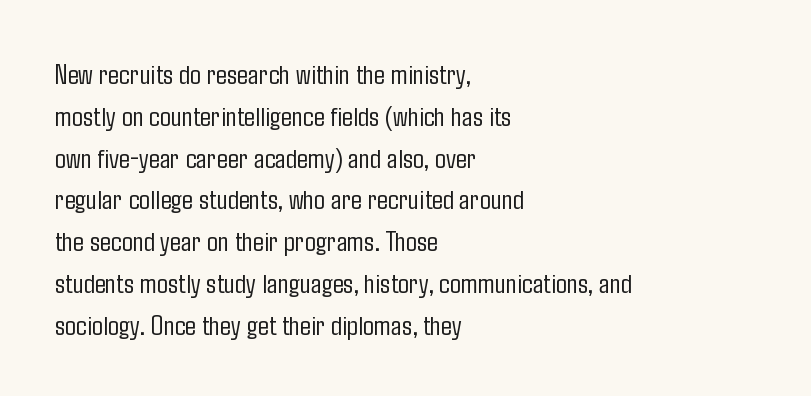
{"serif": "no", "italic": "no", "bold": "no", "weight": "light", "width": "condensed", "stroke_contrast": "low", "x_height": "medium", "monospaced": "no", "underline": "no", "align": "left", "line_spacing": "normal", "line_spacing_ratio": 1.44, "letter_spacing": "normal", "letter_spacing_em": 0.0, "glyph_px": 29}
